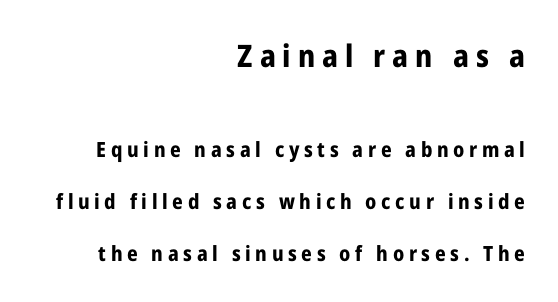
Caption: upper text group enlarged, lower text group reduced. The line-height multiplier appears high, well above default. The letters stand upright; this is a roman face. Observe the wide spacing: letters keep a clear distance from each other. Students, this is bold: see how much ink each stroke carries. What kind of face is this? One without serifs — a sans.
